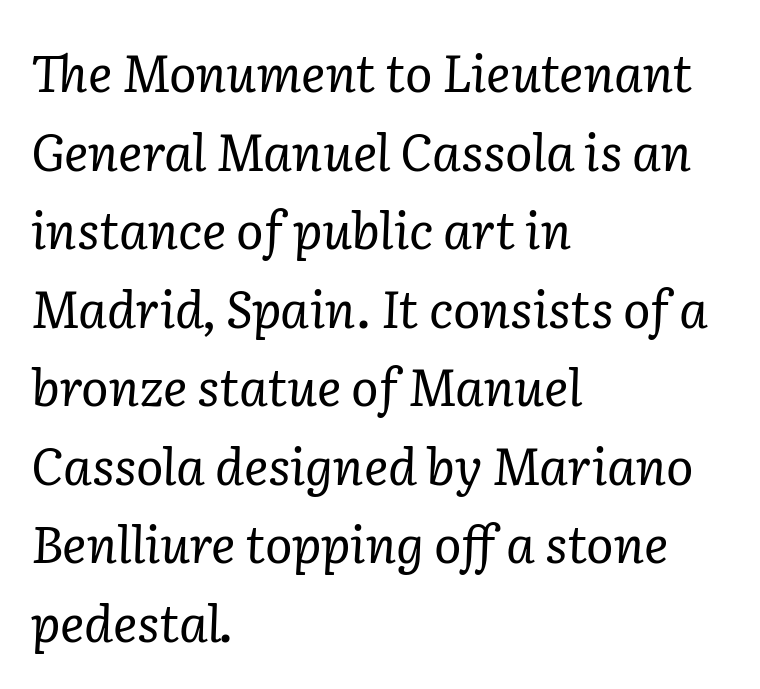
Beneath every word, the page is bare. These lines are set flush left with a ragged right edge. Think of a printed novel: that variable character pitch is what you see here. In terms of posture, this sample is oblique.
